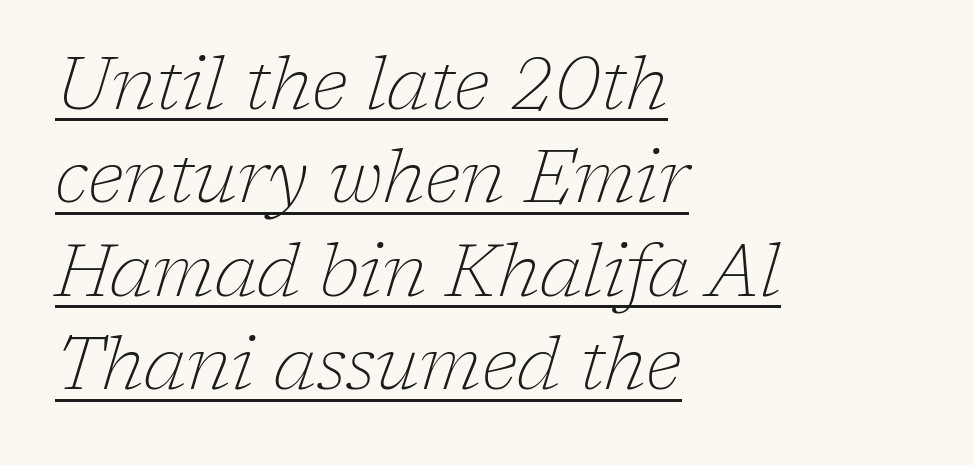
Q: Is the text bold? A: No.
Q: Is the text italic (slanted)? A: Yes, it leans right by about 17 degrees.
Q: Is the typeface a serif or a sans-serif typeface? A: Serif.
Q: Is the text underlined? A: Yes.
Q: How is the paragraph aligned? A: Left-aligned.
Q: Is the spacing between letters normal or unusually wide? A: Normal.
Q: Is the spacing between lines tight, normal or loose? A: Normal.
Q: Width (condensed, normal, or wide)? A: Normal.
Q: Stroke contrast? A: Low.
Q: x-height? A: Medium.
Q: Monospaced? A: No.
